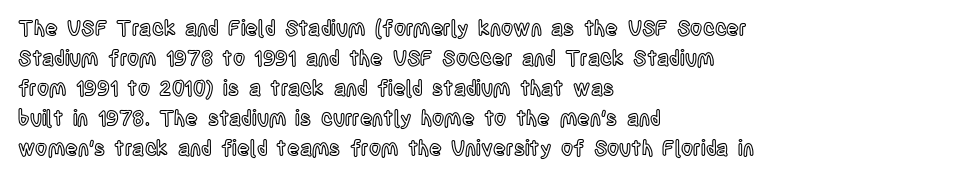
The gaps between neighbouring characters are ordinary and unremarkable. This rendering uses left alignment, leaving the right contour irregular. Horizontal bands of white between lines are of average thickness. The strip under each line holds only bare page. It's the straight-up-and-down kind of type.
